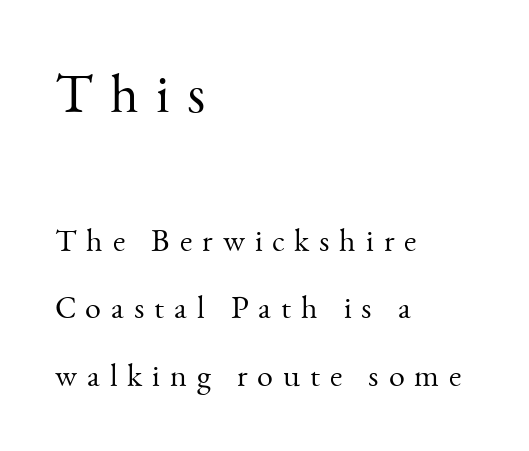
{"serif": "yes", "italic": "no", "bold": "no", "weight": "light", "width": "normal", "stroke_contrast": "medium", "x_height": "small", "monospaced": "no", "underline": "no", "align": "left", "line_spacing": "loose", "line_spacing_ratio": 2.11, "letter_spacing": "wide", "letter_spacing_em": 0.31, "larger_block": "first", "size_ratio": 1.75, "glyph_px": 56}
